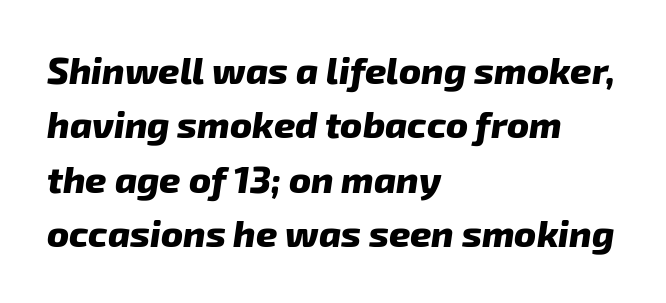
Q: Is the text bold? A: Yes.
Q: Is the text italic (slanted)? A: Yes, it leans right by about 8 degrees.
Q: Is the text underlined? A: No.
Q: How is the paragraph aligned? A: Left-aligned.
Q: Is the spacing between letters normal or unusually wide? A: Normal.
Q: Is the spacing between lines tight, normal or loose? A: Normal.
Q: Width (condensed, normal, or wide)? A: Normal.
Q: Stroke contrast? A: Low.
Q: x-height? A: Medium.
Q: Monospaced? A: No.
